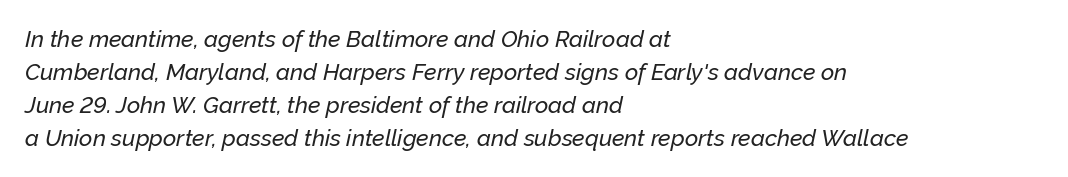
{"italic": "yes", "lean": "right", "slant_degrees": 12, "underline": "no", "align": "left", "line_spacing": "normal", "line_spacing_ratio": 1.43, "letter_spacing": "normal", "letter_spacing_em": 0.0, "glyph_px": 23}
